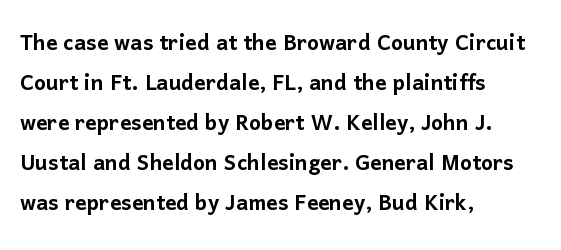
{"serif": "no", "italic": "no", "width": "normal", "stroke_contrast": "low", "x_height": "medium", "monospaced": "no", "underline": "no", "align": "left", "line_spacing": "normal", "line_spacing_ratio": 1.43, "letter_spacing": "normal", "letter_spacing_em": 0.0, "glyph_px": 28}
